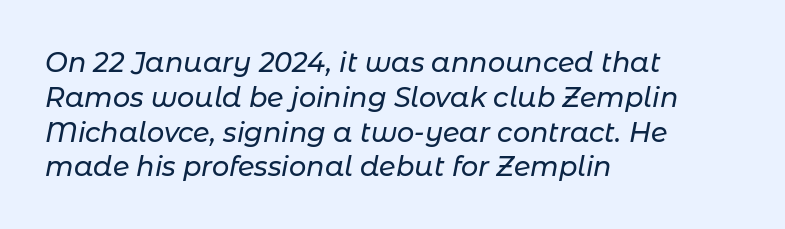
{"italic": "yes", "lean": "right", "slant_degrees": 11, "underline": "no", "align": "left", "line_spacing": "normal", "line_spacing_ratio": 1.29, "letter_spacing": "normal", "letter_spacing_em": 0.0, "glyph_px": 27}
